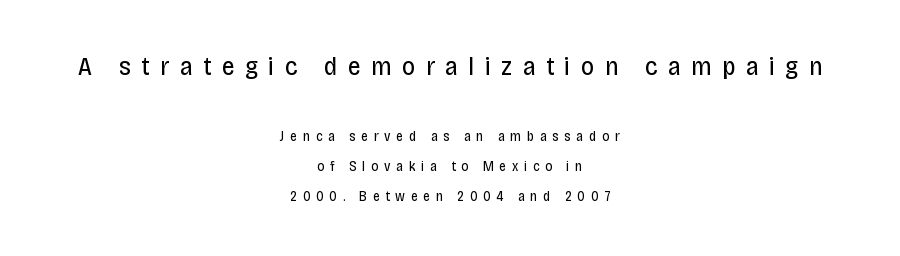
{"italic": "no", "bold": "no", "underline": "no", "align": "center", "line_spacing": "loose", "line_spacing_ratio": 2.16, "letter_spacing": "wide", "letter_spacing_em": 0.4, "larger_block": "first", "size_ratio": 1.86, "glyph_px": 26}
